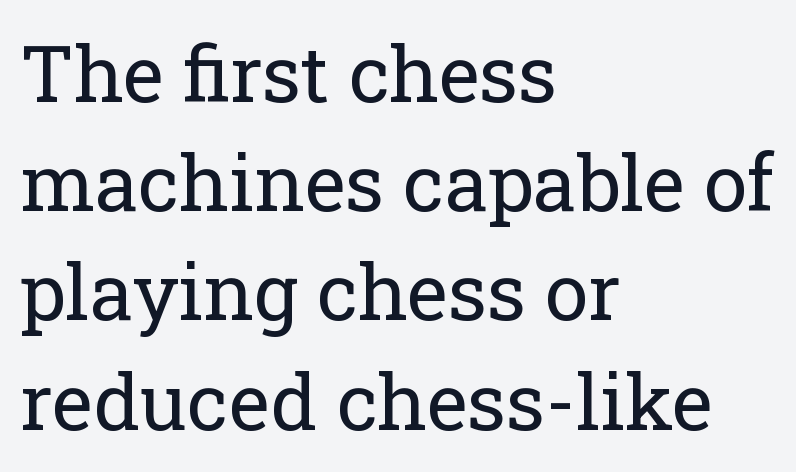
Little horizontal feet cap the strokes, marking this as serif type. This rendering leaves character spacing at its baseline value. The lettering holds an erect, upright posture throughout. This rendering features lettering with no underline. Spacing verdict: proportional, widths tailored to each character. Each new line begins a customary step beneath the previous one.
